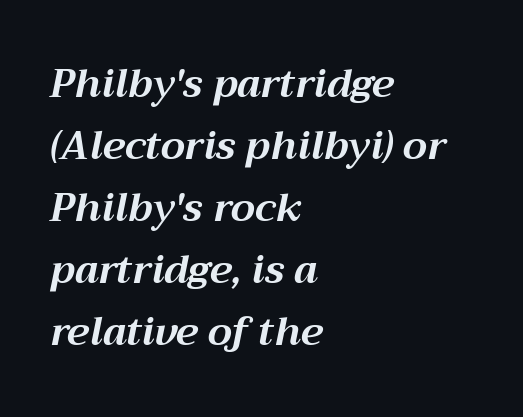
Q: Is the text bold? A: Yes.
Q: Is the text italic (slanted)? A: Yes, it leans right by about 12 degrees.
Q: Is the text underlined? A: No.
Q: How is the paragraph aligned? A: Left-aligned.
Q: Is the spacing between letters normal or unusually wide? A: Normal.
Q: Is the spacing between lines tight, normal or loose? A: Normal.
Q: Width (condensed, normal, or wide)? A: Normal.
Q: Stroke contrast? A: Medium.
Q: x-height? A: Medium.
Q: Monospaced? A: No.
